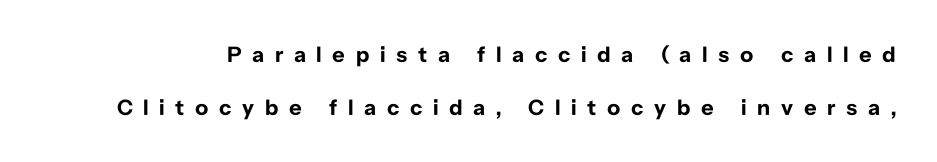
{"italic": "no", "bold": "yes", "underline": "no", "line_spacing": "loose", "line_spacing_ratio": 2.4, "letter_spacing": "wide", "letter_spacing_em": 0.48, "glyph_px": 22}
